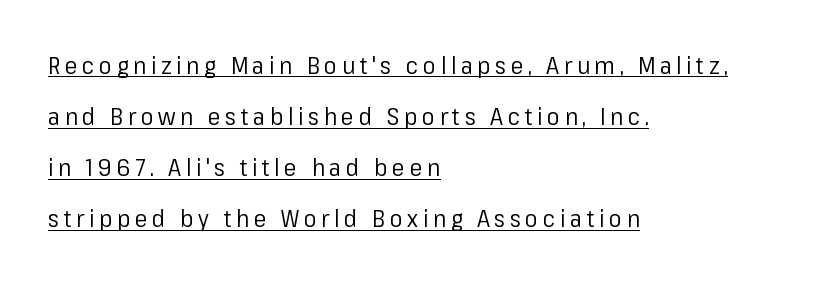
The image shows 24 px text type, upright; set left-aligned, loose line spacing (2.13x), underlined.
